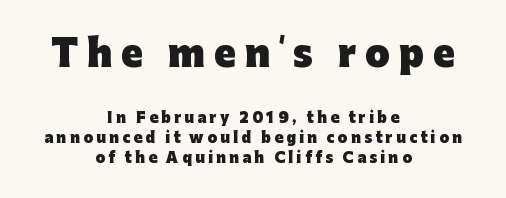
Q: Is the text bold? A: Yes.
Q: Is the text italic (slanted)? A: No, it is upright.
Q: Is the typeface a serif or a sans-serif typeface? A: Sans-serif.
Q: Is the text underlined? A: No.
Q: How is the paragraph aligned? A: Centered.
Q: Is the spacing between letters normal or unusually wide? A: Unusually wide.
Q: Is the spacing between lines tight, normal or loose? A: Normal.
Q: Which block of text is set in a larger size, the first (top) or the second (bottom)? A: The first (top) one.
Q: Width (condensed, normal, or wide)? A: Normal.
Q: Stroke contrast? A: Low.
Q: x-height? A: Medium.
Q: Monospaced? A: No.
